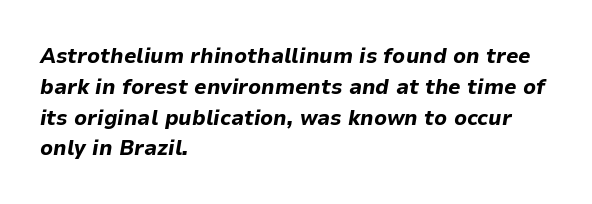
The image shows 22 px bold type, italic (leaning right); set left-aligned, normal line spacing (1.4x), normal letter spacing, not underlined.
